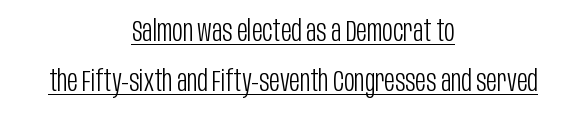
The image shows 29 px light, condensed sans-serif type, upright; set centered, line spacing 1.72x, normal letter spacing, underlined; low stroke contrast and a large x-height.
